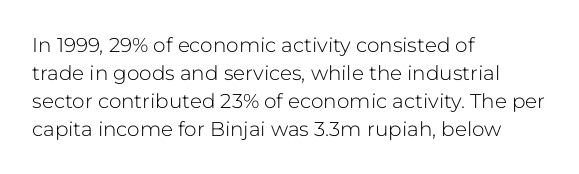
A roman cut, with each character standing at attention. Compared with a centered layout, this one pins lines to the left instead. Evenly set lines give the paragraph a standard silhouette. Heft: none added — not bold. The baseline area is clear.
